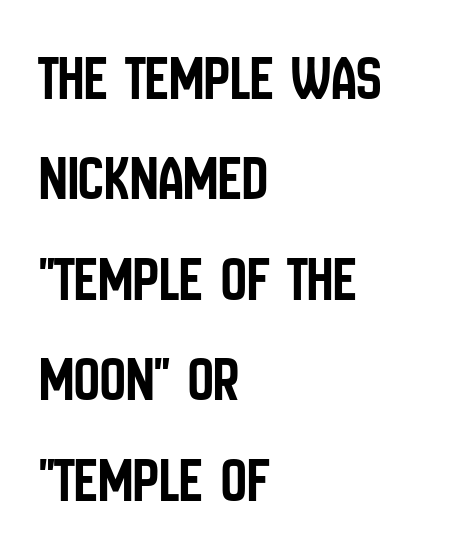
{"serif": "no", "italic": "no", "width": "condensed", "stroke_contrast": "low", "x_height": "large", "monospaced": "no", "underline": "no", "align": "left", "line_spacing": "normal", "line_spacing_ratio": 1.57, "letter_spacing": "normal", "letter_spacing_em": 0.0, "glyph_px": 64}
